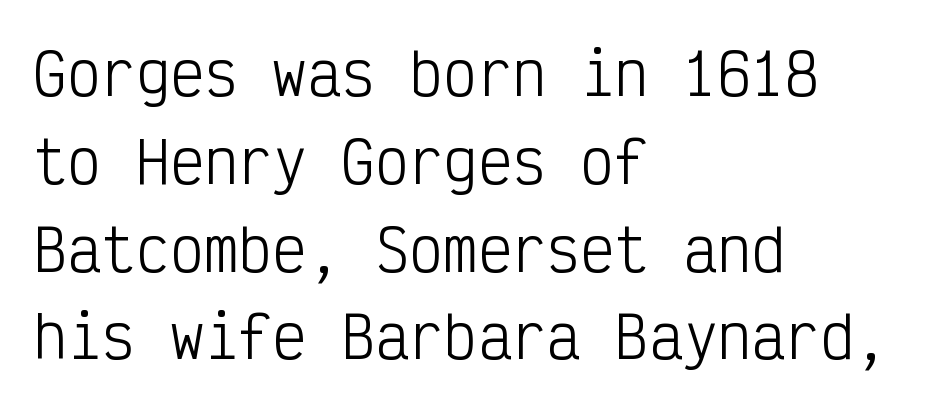
{"serif": "no", "italic": "no", "bold": "no", "weight": "light", "width": "condensed", "stroke_contrast": "low", "x_height": "medium", "monospaced": "yes", "underline": "no", "align": "left", "line_spacing": "normal", "line_spacing_ratio": 1.54, "letter_spacing": "normal", "letter_spacing_em": 0.0, "glyph_px": 57}
